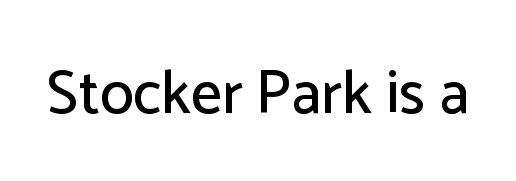
Q: Is the text italic (slanted)? A: No, it is upright.
Q: Is the typeface a serif or a sans-serif typeface? A: Sans-serif.
Q: Is the text underlined? A: No.
Q: Is the spacing between letters normal or unusually wide? A: Normal.
Q: Width (condensed, normal, or wide)? A: Normal.
Q: Stroke contrast? A: Low.
Q: x-height? A: Medium.
Q: Monospaced? A: No.
